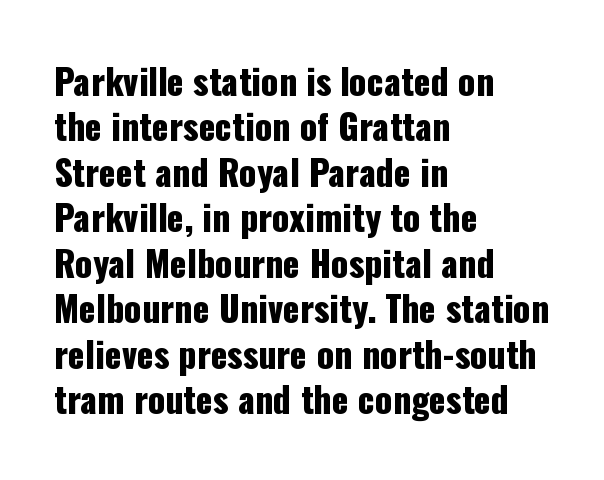
The face used here is proportionally spaced, like ordinary book or web type. Inter-character spacing is left at the font's built-in metrics. The rows are spaced the way most documents space them. Style check: upright. The area under the type is left untouched.
